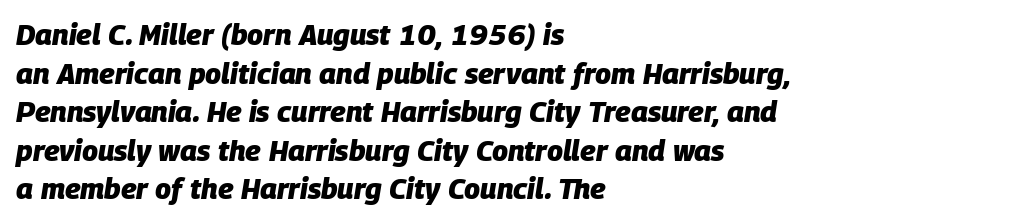
{"italic": "yes", "lean": "right", "slant_degrees": 9, "bold": "yes", "weight": "heavy", "width": "normal", "stroke_contrast": "low", "x_height": "large", "monospaced": "no", "underline": "no", "align": "left", "line_spacing": "normal", "line_spacing_ratio": 1.33, "letter_spacing": "normal", "letter_spacing_em": 0.0, "glyph_px": 29}
